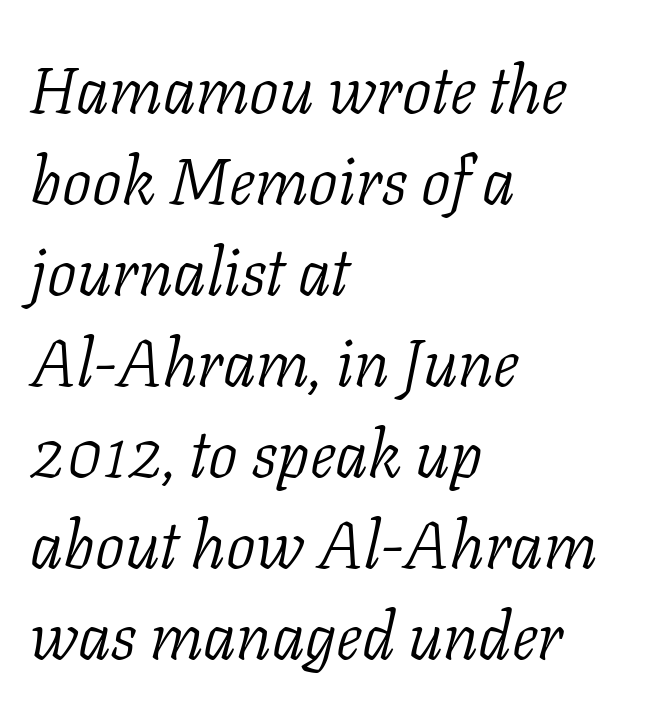
The image shows 66 px light serif type, italic (leaning right); set left-aligned, normal line spacing (1.38x), normal letter spacing, not underlined; low stroke contrast and a medium x-height.
